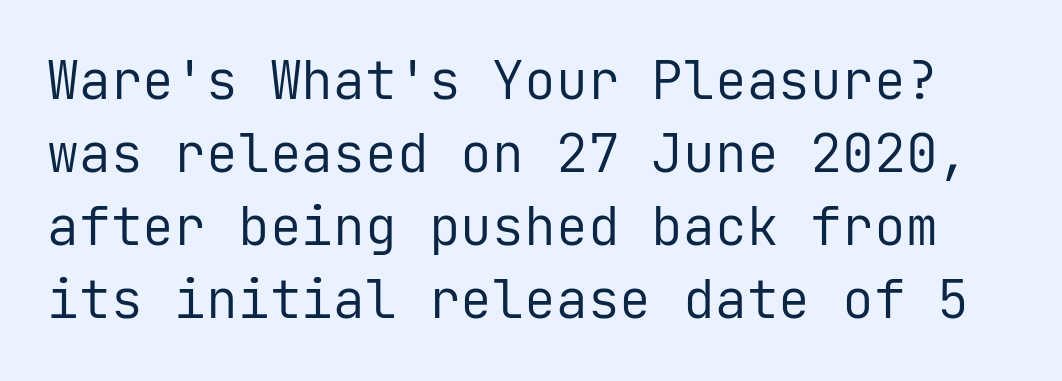
The image shows 53 px regular-weight sans-serif type, upright, monospaced; set normal line spacing (1.38x), normal letter spacing, not underlined; low stroke contrast and a medium x-height.
